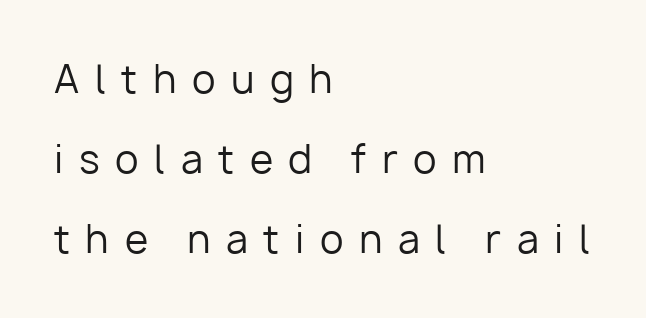
{"serif": "no", "italic": "no", "bold": "no", "weight": "regular", "width": "normal", "stroke_contrast": "low", "x_height": "medium", "monospaced": "no", "underline": "no", "align": "left", "line_spacing": "loose", "line_spacing_ratio": 2.1, "letter_spacing": "wide", "letter_spacing_em": 0.41, "glyph_px": 38}
